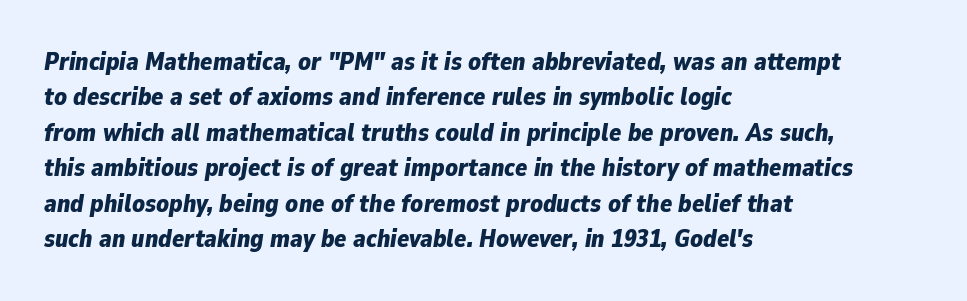
The image shows 25 px bold type, italic (leaning right); set left-aligned, normal line spacing (1.42x), normal letter spacing, not underlined.
